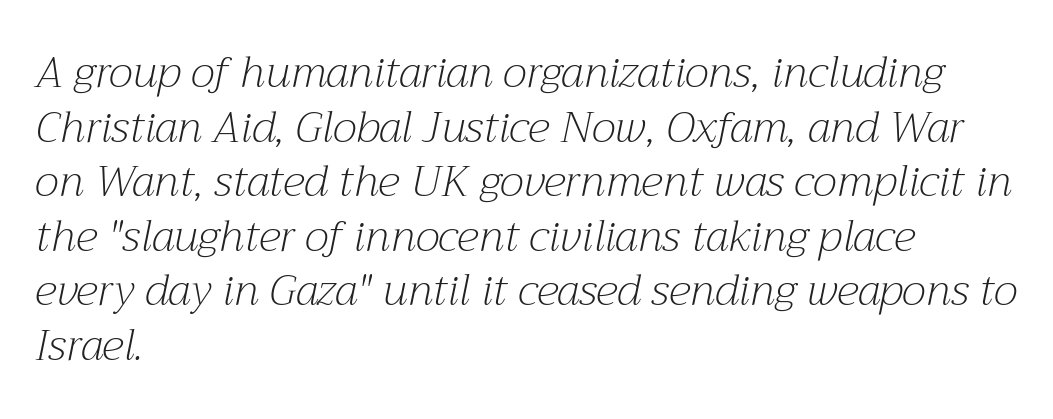
{"serif": "yes", "italic": "yes", "lean": "right", "slant_degrees": 12, "bold": "no", "weight": "light", "width": "normal", "stroke_contrast": "medium", "x_height": "medium", "monospaced": "no", "underline": "no", "align": "left", "line_spacing": "normal", "line_spacing_ratio": 1.27, "letter_spacing": "normal", "letter_spacing_em": 0.0, "glyph_px": 43}
